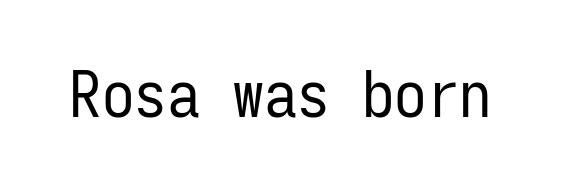
{"serif": "no", "italic": "no", "bold": "no", "weight": "regular", "width": "condensed", "stroke_contrast": "low", "x_height": "medium", "monospaced": "yes", "underline": "no", "letter_spacing": "normal", "letter_spacing_em": 0.0, "glyph_px": 65}
